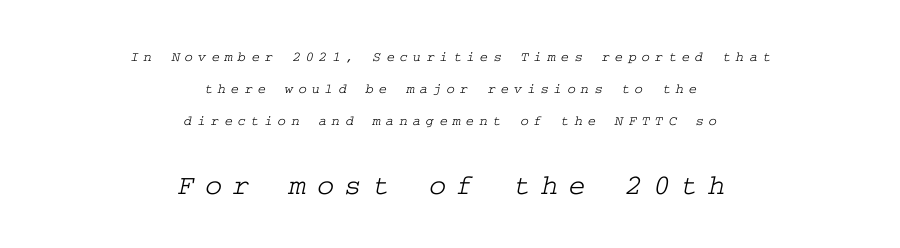
Larger block? The one below; the one above is distinctly smaller. These lines stand farther apart than default settings would place them. The foot of each line stays bare and open. These lines have a slow, spaced-out rhythm from letter to letter.
